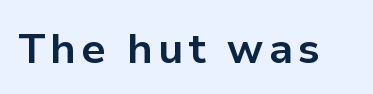
Q: Is the text bold? A: Yes.
Q: Is the text italic (slanted)? A: No, it is upright.
Q: Is the typeface a serif or a sans-serif typeface? A: Sans-serif.
Q: Is the text underlined? A: No.
Q: Width (condensed, normal, or wide)? A: Normal.
Q: Stroke contrast? A: Low.
Q: x-height? A: Medium.
Q: Monospaced? A: No.
